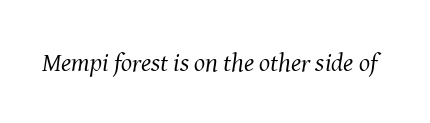
No chunkiness to these letters — they're not bold. Is the type slanted? Yes — the strokes lean at a clear angle. The baseline area is clear. The face used here is rendered with its standard letterfit.
